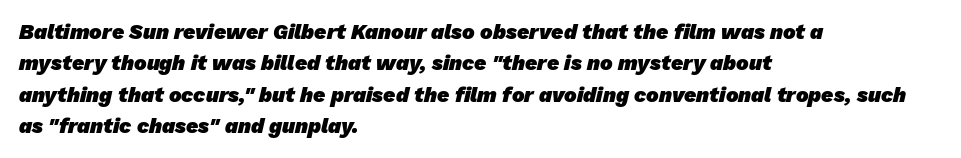
The image shows 21 px bold type; set left-aligned, normal line spacing (1.49x), normal letter spacing, not underlined.
